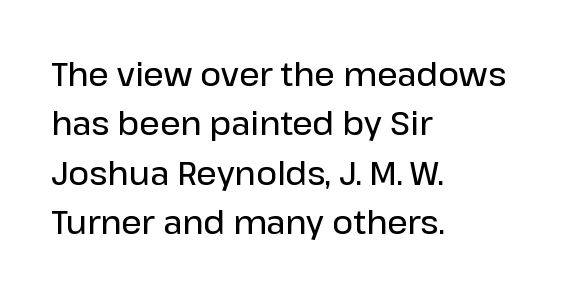
{"serif": "no", "italic": "no", "bold": "semi", "weight": "semibold", "width": "normal", "stroke_contrast": "low", "x_height": "medium", "monospaced": "no", "underline": "no", "align": "left", "line_spacing": "normal", "line_spacing_ratio": 1.54, "letter_spacing": "normal", "letter_spacing_em": 0.0, "glyph_px": 32}
